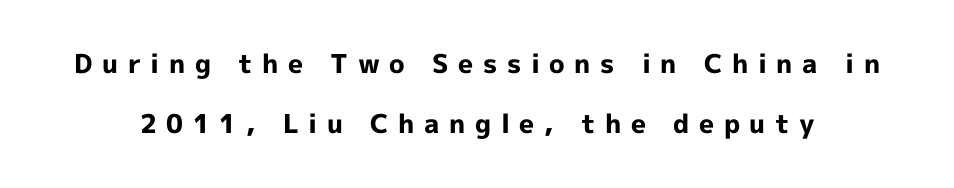
The image shows 26 px bold type, upright; set loose line spacing (2.31x), unusually wide letter spacing (+0.37 em), not underlined.
